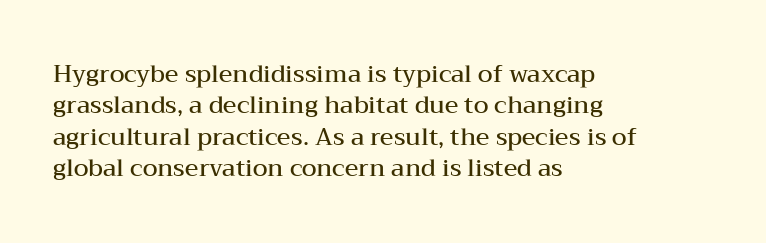
Q: Is the text bold? A: Semi-bold.
Q: Is the text italic (slanted)? A: No, it is upright.
Q: Is the text underlined? A: No.
Q: How is the paragraph aligned? A: Left-aligned.
Q: Is the spacing between letters normal or unusually wide? A: Normal.
Q: Is the spacing between lines tight, normal or loose? A: Normal.
